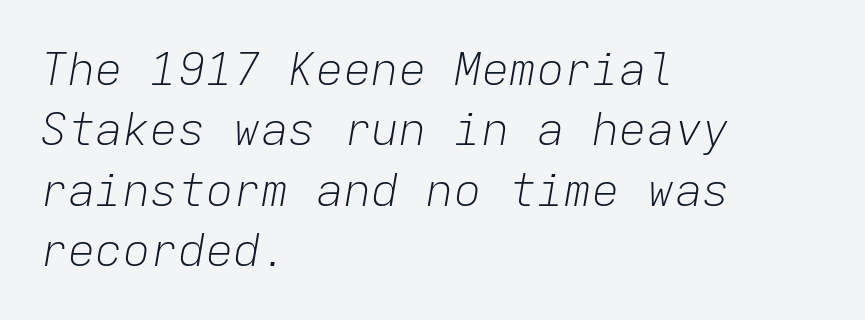
Q: Is the text bold? A: No.
Q: Is the text italic (slanted)? A: Yes, it leans right by about 9 degrees.
Q: Is the text underlined? A: No.
Q: How is the paragraph aligned? A: Left-aligned.
Q: Is the spacing between letters normal or unusually wide? A: Normal.
Q: Is the spacing between lines tight, normal or loose? A: Normal.
Q: Width (condensed, normal, or wide)? A: Normal.
Q: Stroke contrast? A: Low.
Q: x-height? A: Medium.
Q: Monospaced? A: Yes.
